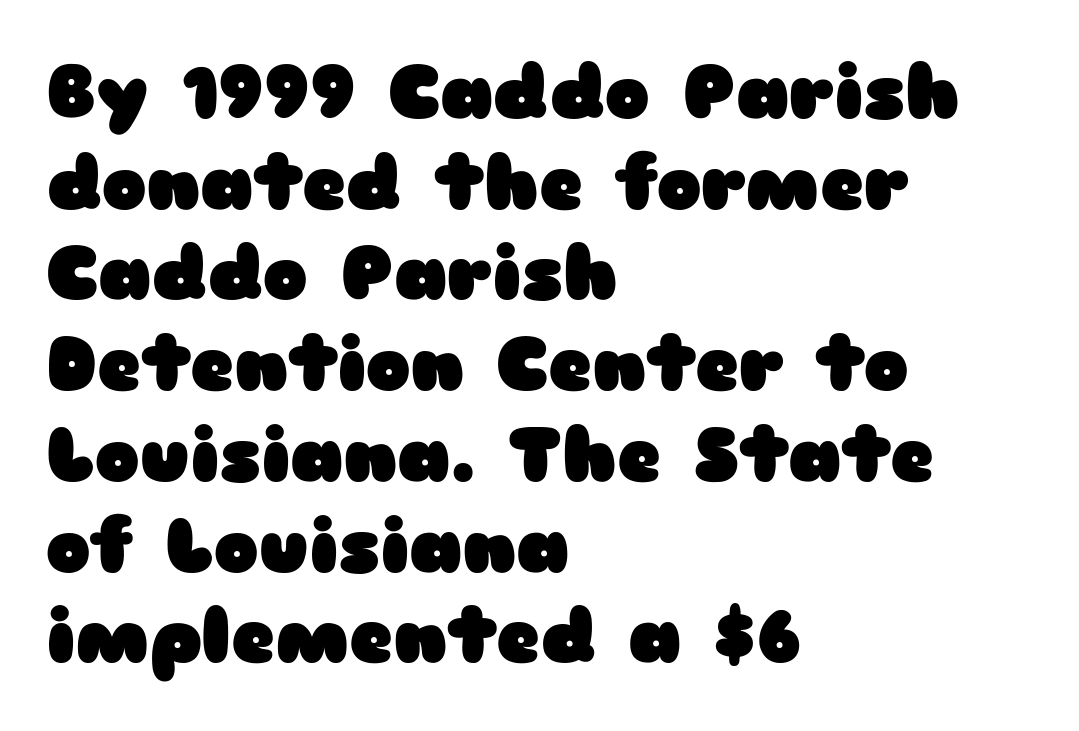
The image shows 75 px heavy, wide sans-serif type, upright; set left-aligned, line spacing 1.21x, normal letter spacing, not underlined; low stroke contrast and a medium x-height.
